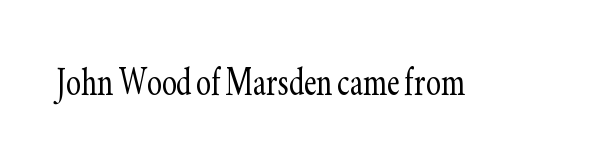
In terms of letterspacing, this is plain default setting. These lines are rendered in a variable-pitch font. These glyphs show unthickened strokes, regular width or finer. Posture: straight, roman, zero tilt. The area under the type is left untouched.
